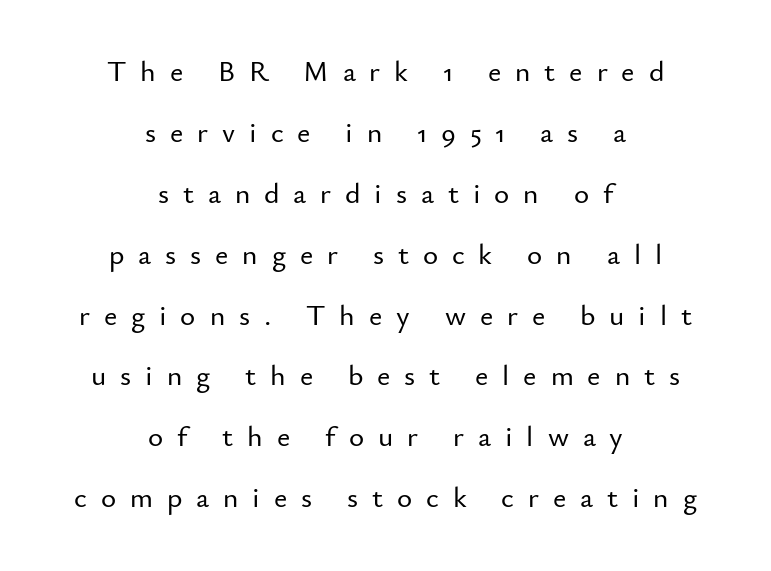
Each row of text sits above clean, open space. The font family rendered here belongs to the sans-serif group. In CSS terms this would be text-align: center. The line-height multiplier appears high, well above default. The type is letterspaced generously, with wide tracking.
